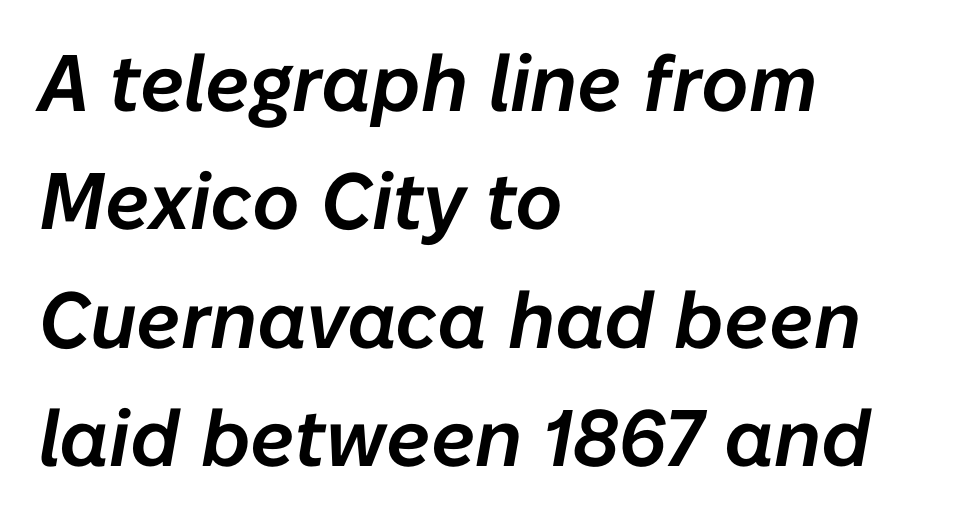
{"italic": "yes", "lean": "right", "slant_degrees": 10, "width": "normal", "stroke_contrast": "low", "x_height": "medium", "monospaced": "no", "underline": "no", "align": "left", "line_spacing": "normal", "line_spacing_ratio": 1.48, "letter_spacing": "normal", "letter_spacing_em": 0.0, "glyph_px": 80}
